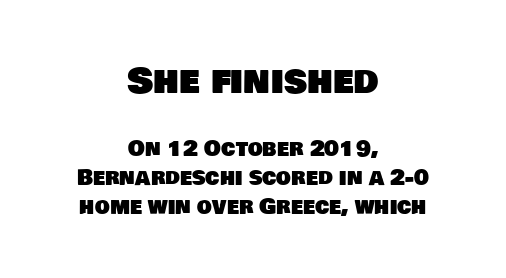
Larger block? The one above; the one below is distinctly smaller. The paragraph shown floats in the horizontal middle. Proportional: the letters do not fall into vertical columns. Leading matches the norm, producing a regular column.
